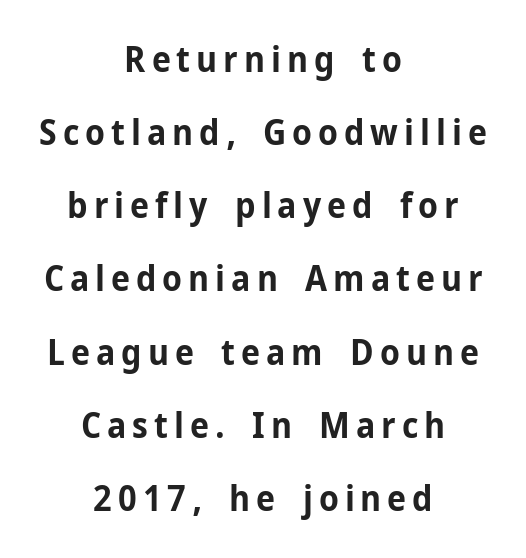
Q: Is the text bold? A: Yes.
Q: Is the text italic (slanted)? A: No, it is upright.
Q: Is the typeface a serif or a sans-serif typeface? A: Sans-serif.
Q: Is the text underlined? A: No.
Q: How is the paragraph aligned? A: Centered.
Q: Is the spacing between lines tight, normal or loose? A: Loose.
Q: Width (condensed, normal, or wide)? A: Normal.
Q: Stroke contrast? A: Low.
Q: x-height? A: Medium.
Q: Monospaced? A: No.
